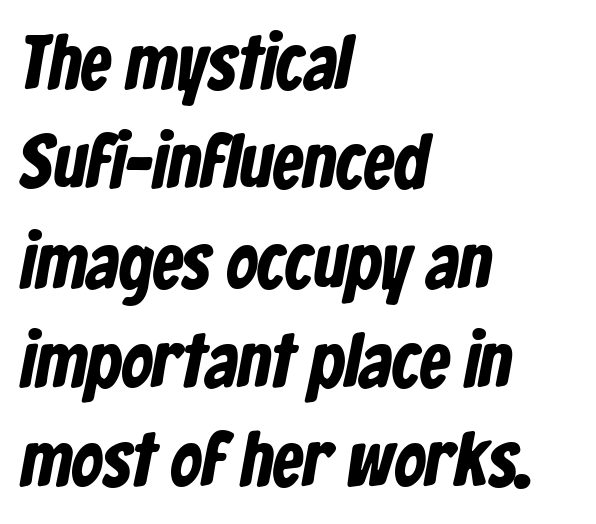
Q: Is the text bold? A: Yes.
Q: Is the typeface a serif or a sans-serif typeface? A: Sans-serif.
Q: Is the text underlined? A: No.
Q: How is the paragraph aligned? A: Left-aligned.
Q: Is the spacing between letters normal or unusually wide? A: Normal.
Q: Is the spacing between lines tight, normal or loose? A: Normal.
Q: Width (condensed, normal, or wide)? A: Condensed.
Q: Stroke contrast? A: Low.
Q: x-height? A: Medium.
Q: Monospaced? A: No.
